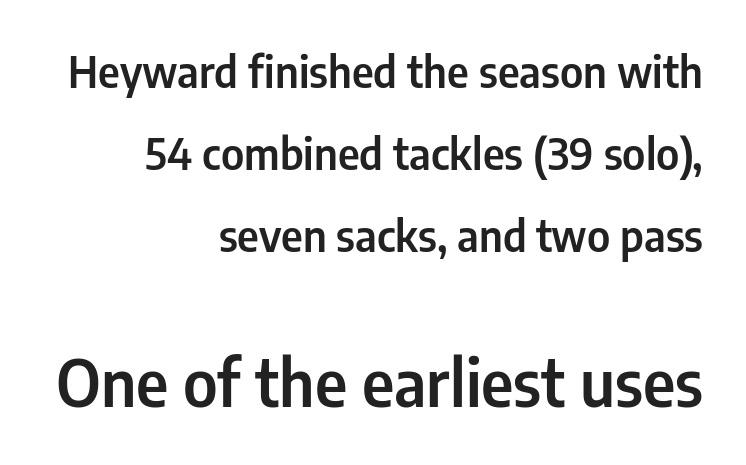
Upright lettering throughout. Which of the two is more prominent by size? The second, at the bottom. The designer went with a sans here, leaving each stem footless. The zone under the glyphs is completely vacant. These lines are rendered in a variable-pitch font.
